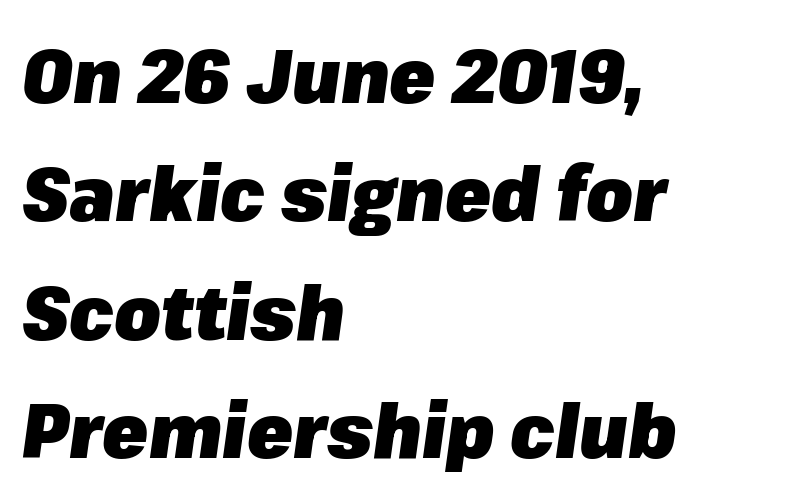
Q: Is the text bold? A: Yes.
Q: Is the text italic (slanted)? A: Yes, it leans right by about 8 degrees.
Q: Is the text underlined? A: No.
Q: How is the paragraph aligned? A: Left-aligned.
Q: Is the spacing between letters normal or unusually wide? A: Normal.
Q: Is the spacing between lines tight, normal or loose? A: Normal.
Q: Width (condensed, normal, or wide)? A: Normal.
Q: Stroke contrast? A: Low.
Q: x-height? A: Medium.
Q: Monospaced? A: No.
